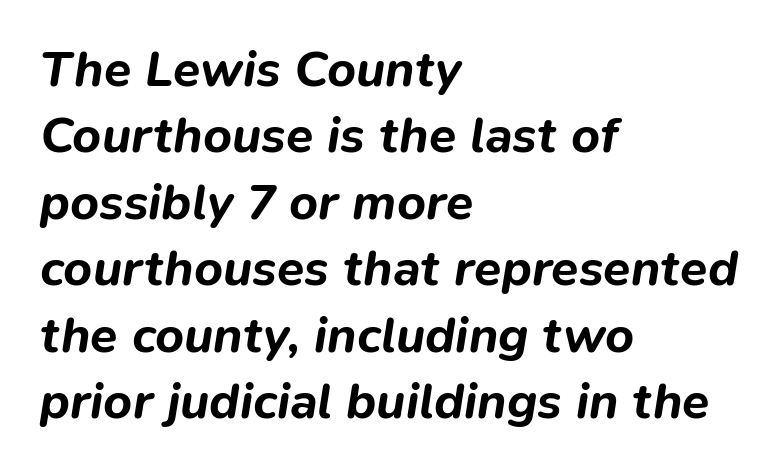
The image shows 50 px bold type, italic (leaning right); set left-aligned, normal line spacing (1.33x), normal letter spacing, not underlined; low stroke contrast and a medium x-height.
